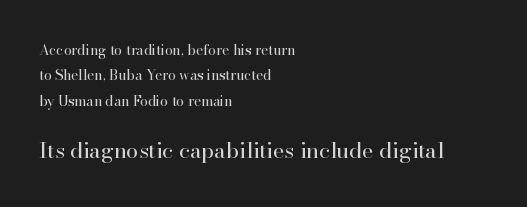
{"italic": "no", "bold": "no", "underline": "no", "align": "left", "line_spacing_ratio": 1.82, "letter_spacing": "normal", "letter_spacing_em": 0.0, "larger_block": "second", "size_ratio": 1.57, "glyph_px": 22}
